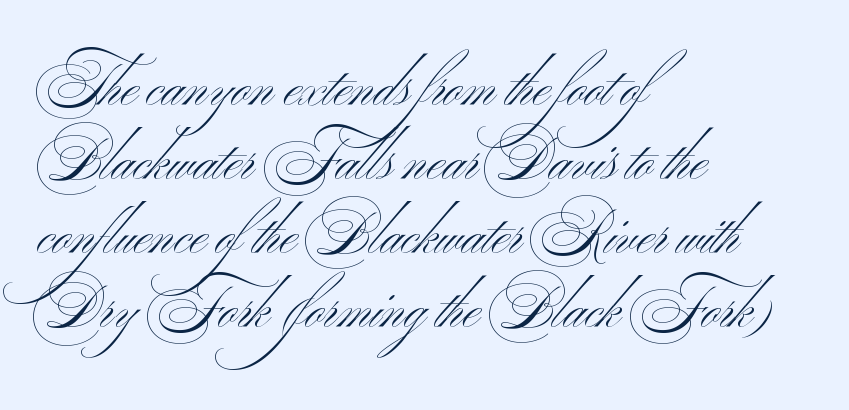
The image shows 57 px light, wide sans-serif type; set left-aligned, normal line spacing (1.3x), normal letter spacing, not underlined; medium stroke contrast and a small x-height.
